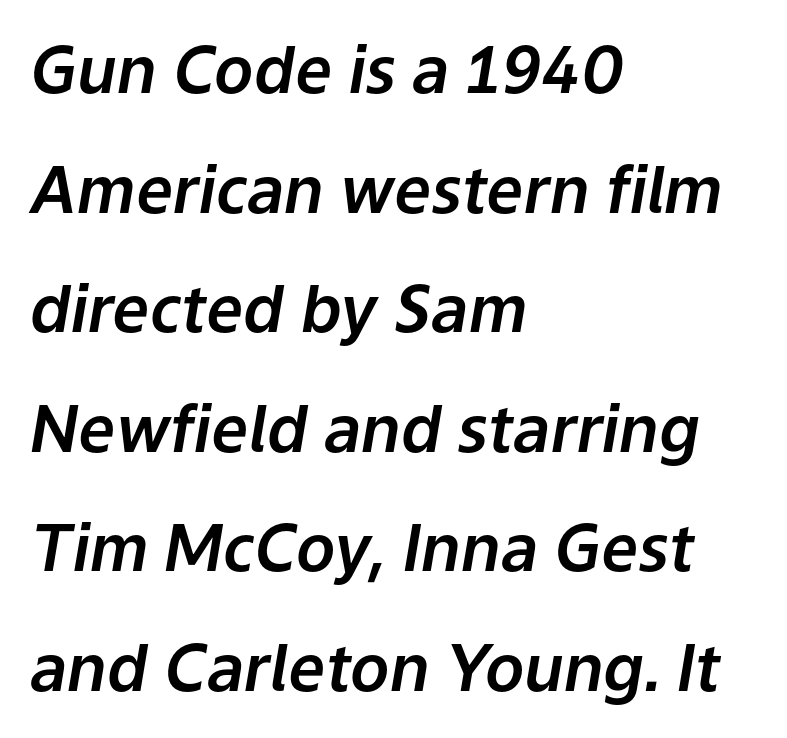
{"italic": "yes", "lean": "right", "slant_degrees": 9, "width": "normal", "stroke_contrast": "low", "x_height": "medium", "monospaced": "no", "underline": "no", "align": "left", "line_spacing_ratio": 1.84, "letter_spacing": "normal", "letter_spacing_em": 0.0, "glyph_px": 65}
